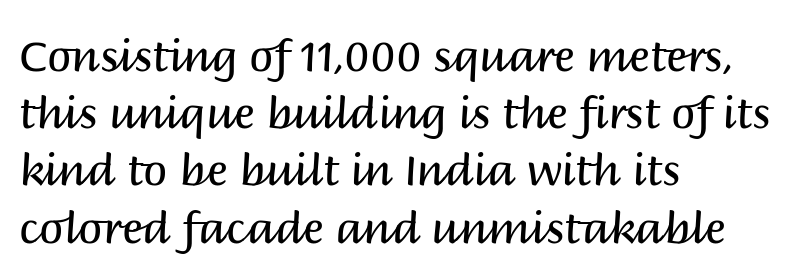
The image shows 43 px regular-weight sans-serif type; set left-aligned, normal line spacing (1.33x), normal letter spacing, not underlined; medium stroke contrast and a large x-height.
